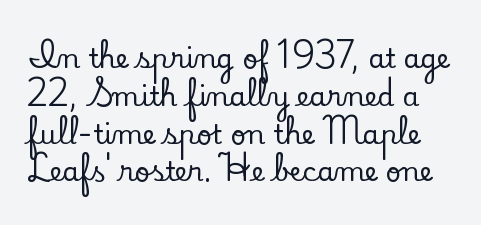
The image shows 27 px text type, upright; set normal line spacing (1.4x), normal letter spacing, not underlined.
